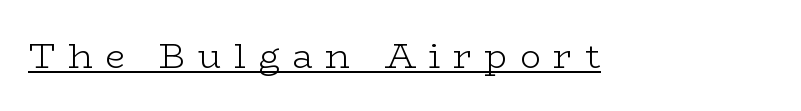
Q: Is the text bold? A: No.
Q: Is the text italic (slanted)? A: No, it is upright.
Q: Is the typeface a serif or a sans-serif typeface? A: Serif.
Q: Is the text underlined? A: Yes.
Q: Is the spacing between letters normal or unusually wide? A: Unusually wide.
Q: Width (condensed, normal, or wide)? A: Wide.
Q: Stroke contrast? A: Low.
Q: x-height? A: Medium.
Q: Monospaced? A: No.
